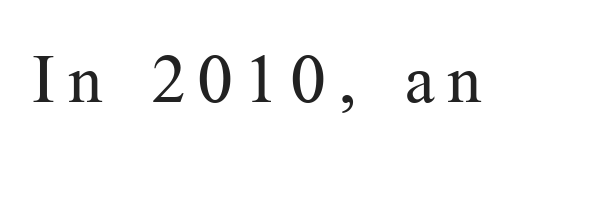
A typesetter would call this proportional, since set widths differ per character. Style check: upright. Unbolded letterforms with no extra heft. Each letter's strokes conclude with small projecting serifs.
